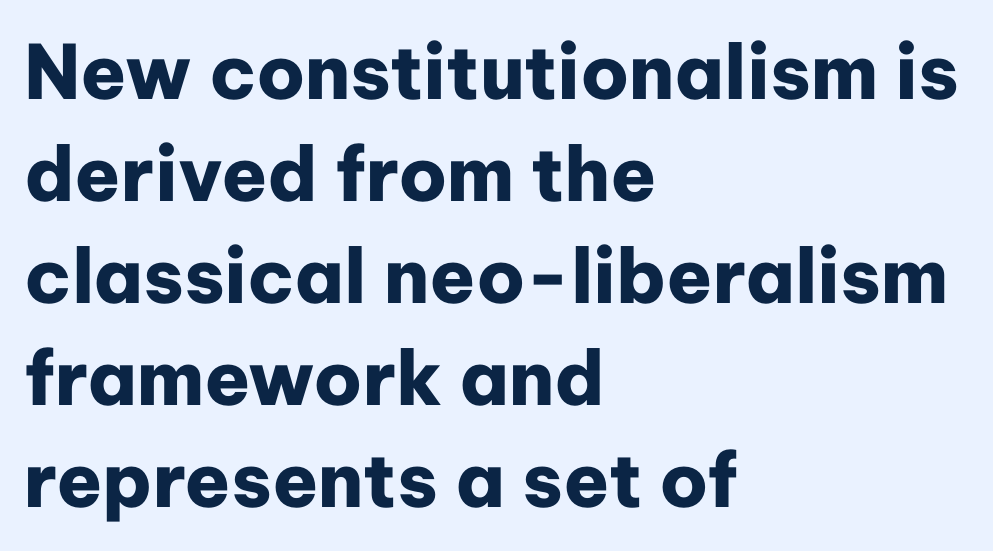
Students, note that the glyphs here touch the page at normal intervals. Line beginnings align vertically; line endings do not. What weight is shown? A full bold with thick strokes. The lines sit at an ordinary, default distance from one another.
